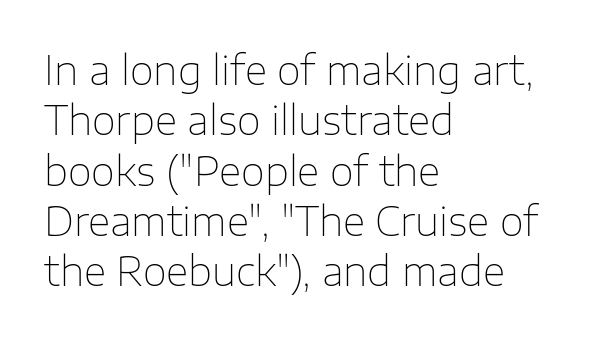
The image shows 39 px thin sans-serif type, upright; set left-aligned, normal line spacing (1.29x), normal letter spacing, not underlined; low stroke contrast and a medium x-height.
